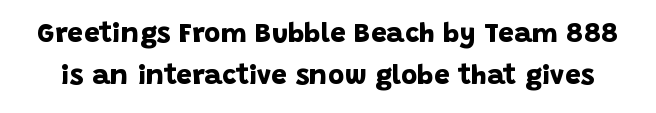
The image shows 28 px bold sans-serif type; set normal line spacing (1.49x), normal letter spacing, not underlined; low stroke contrast and a large x-height.
